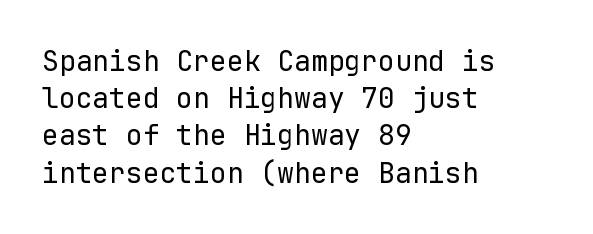
{"serif": "no", "italic": "no", "bold": "no", "weight": "regular", "width": "normal", "stroke_contrast": "low", "x_height": "medium", "monospaced": "yes", "underline": "no", "align": "left", "line_spacing": "normal", "line_spacing_ratio": 1.33, "letter_spacing": "normal", "letter_spacing_em": 0.0, "glyph_px": 28}
